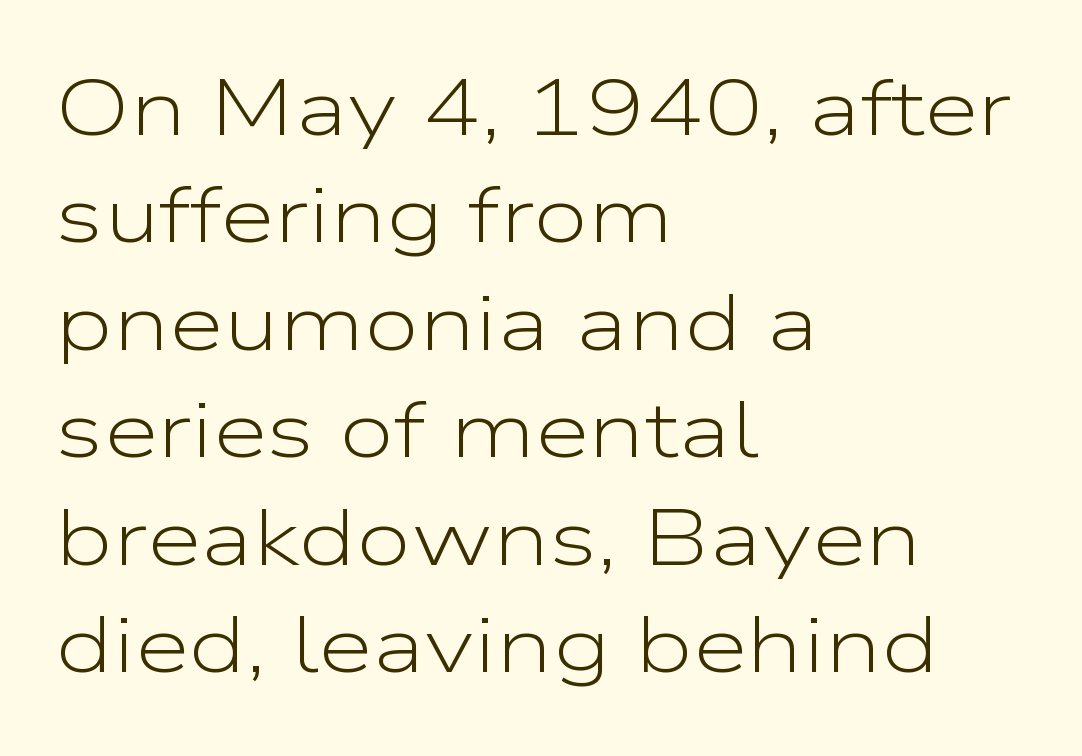
Q: Is the text bold? A: No.
Q: Is the text italic (slanted)? A: No, it is upright.
Q: Is the typeface a serif or a sans-serif typeface? A: Sans-serif.
Q: Is the text underlined? A: No.
Q: How is the paragraph aligned? A: Left-aligned.
Q: Is the spacing between letters normal or unusually wide? A: Normal.
Q: Is the spacing between lines tight, normal or loose? A: Normal.
Q: Width (condensed, normal, or wide)? A: Wide.
Q: Stroke contrast? A: Low.
Q: x-height? A: Medium.
Q: Monospaced? A: No.
